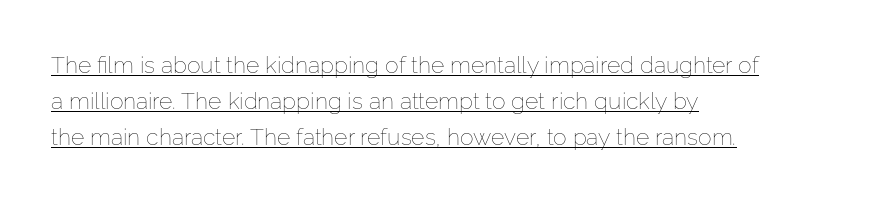
Q: Is the text bold? A: No.
Q: Is the text italic (slanted)? A: No, it is upright.
Q: Is the text underlined? A: Yes.
Q: How is the paragraph aligned? A: Left-aligned.
Q: Is the spacing between letters normal or unusually wide? A: Normal.
Q: Is the spacing between lines tight, normal or loose? A: Normal.
